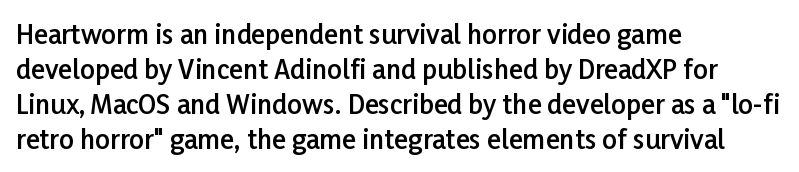
The image shows 26 px text type, upright; set left-aligned, normal line spacing (1.34x), normal letter spacing, not underlined.
